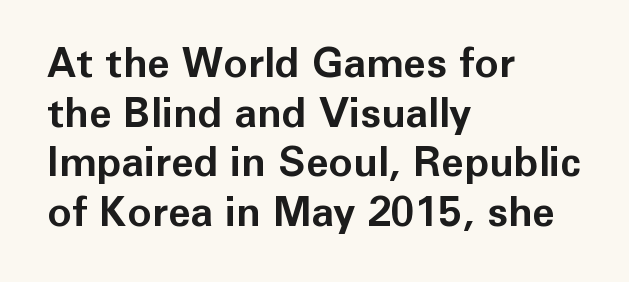
Q: Is the text bold? A: Yes.
Q: Is the text italic (slanted)? A: No, it is upright.
Q: Is the typeface a serif or a sans-serif typeface? A: Sans-serif.
Q: Is the text underlined? A: No.
Q: How is the paragraph aligned? A: Left-aligned.
Q: Is the spacing between letters normal or unusually wide? A: Normal.
Q: Width (condensed, normal, or wide)? A: Normal.
Q: Stroke contrast? A: Low.
Q: x-height? A: Medium.
Q: Monospaced? A: No.
